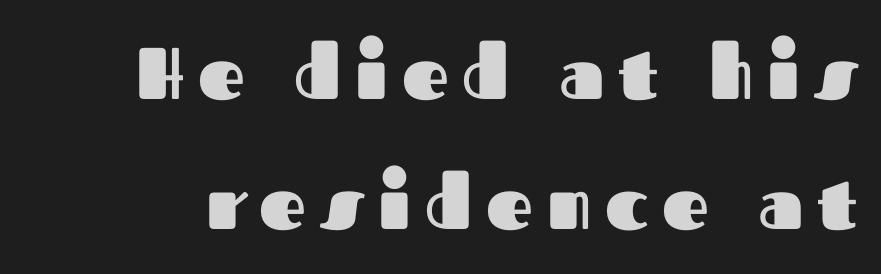
The image shows 73 px heavy sans-serif type, upright; set line spacing 1.78x, not underlined; medium stroke contrast and a medium x-height.
